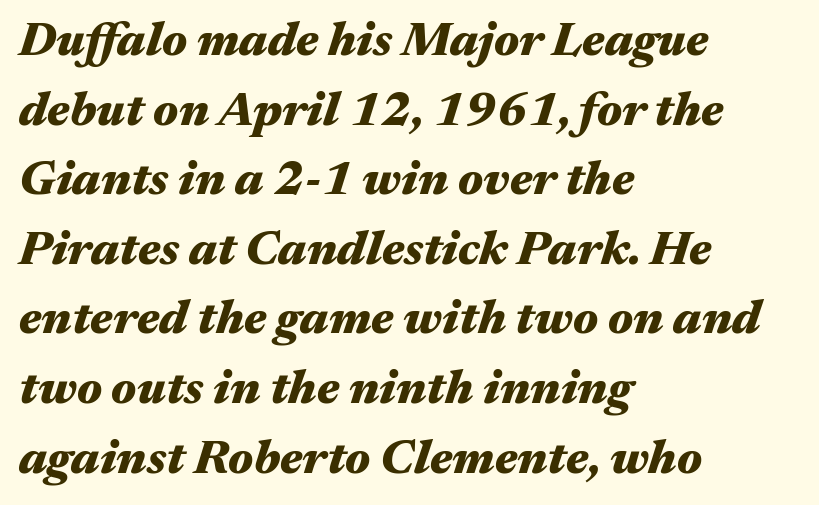
Q: Is the text bold? A: Yes.
Q: Is the text italic (slanted)? A: Yes, it leans right by about 17 degrees.
Q: Is the text underlined? A: No.
Q: How is the paragraph aligned? A: Left-aligned.
Q: Is the spacing between letters normal or unusually wide? A: Normal.
Q: Is the spacing between lines tight, normal or loose? A: Normal.
Q: Width (condensed, normal, or wide)? A: Wide.
Q: Stroke contrast? A: Medium.
Q: x-height? A: Medium.
Q: Monospaced? A: No.
